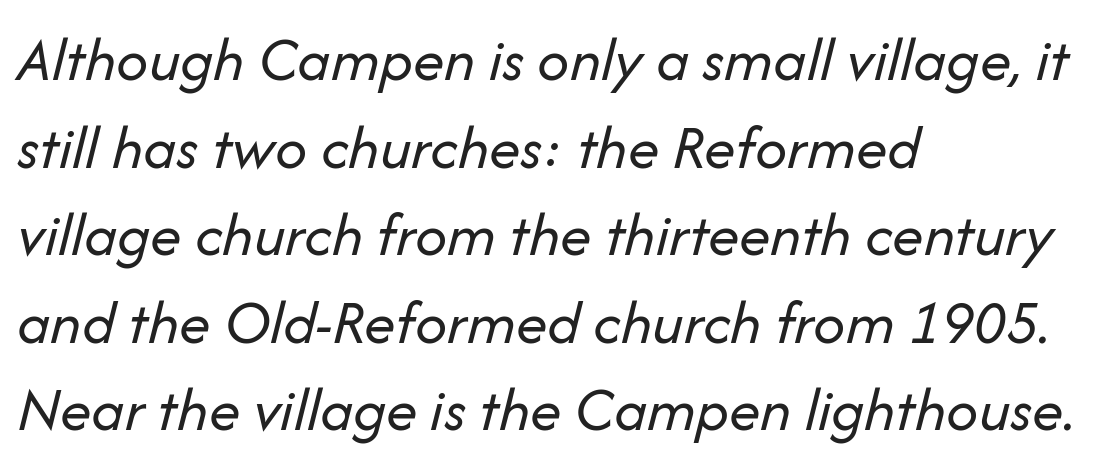
Q: Is the text bold? A: No.
Q: Is the text italic (slanted)? A: Yes, it leans right by about 14 degrees.
Q: Is the text underlined? A: No.
Q: How is the paragraph aligned? A: Left-aligned.
Q: Is the spacing between letters normal or unusually wide? A: Normal.
Q: Is the spacing between lines tight, normal or loose? A: Normal.
Q: Width (condensed, normal, or wide)? A: Normal.
Q: Stroke contrast? A: Low.
Q: x-height? A: Medium.
Q: Monospaced? A: No.
